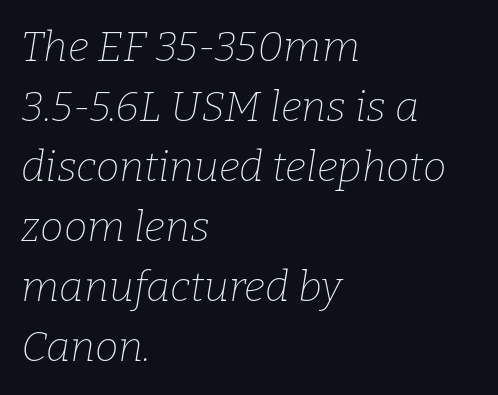
Short note: letters normally spaced. This is serif lettering, the kind often seen in printed books. You could not count columns in this text — the font is proportionally spaced. Evenly set lines give the paragraph a standard silhouette. One-word summary of the alignment: left.
